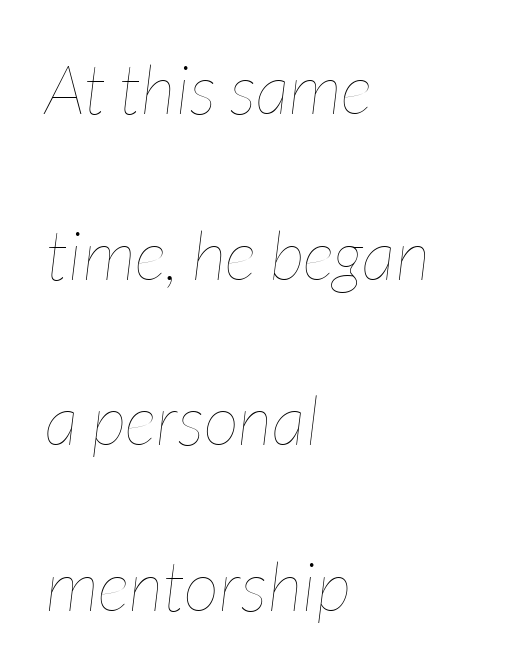
Q: Is the text bold? A: No.
Q: Is the text italic (slanted)? A: Yes, it leans right by about 7 degrees.
Q: Is the text underlined? A: No.
Q: How is the paragraph aligned? A: Left-aligned.
Q: Is the spacing between letters normal or unusually wide? A: Normal.
Q: Is the spacing between lines tight, normal or loose? A: Loose.
Q: Width (condensed, normal, or wide)? A: Condensed.
Q: Stroke contrast? A: Low.
Q: x-height? A: Medium.
Q: Monospaced? A: No.
